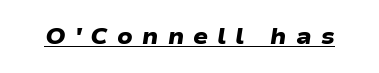
{"bold": "yes", "underline": "yes", "letter_spacing": "wide", "letter_spacing_em": 0.41, "glyph_px": 22}
